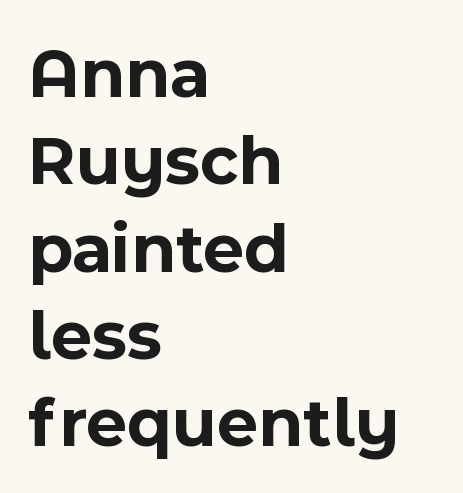
{"serif": "no", "italic": "no", "bold": "yes", "weight": "bold", "width": "normal", "x_height": "medium", "monospaced": "no", "underline": "no", "align": "left", "line_spacing_ratio": 1.23, "letter_spacing": "normal", "letter_spacing_em": 0.0, "glyph_px": 71}
